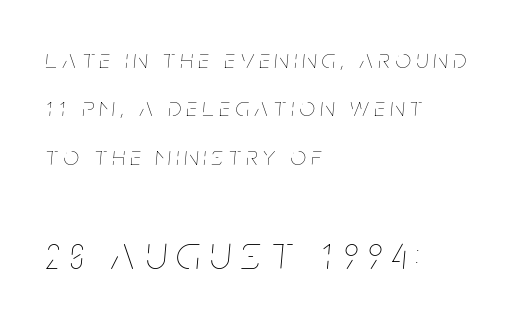
Q: Is the text bold? A: No.
Q: Is the text italic (slanted)? A: Yes, it leans right by about 5 degrees.
Q: Is the text underlined? A: No.
Q: How is the paragraph aligned? A: Left-aligned.
Q: Is the spacing between letters normal or unusually wide? A: Unusually wide.
Q: Which block of text is set in a larger size, the first (top) or the second (bottom)? A: The second (bottom) one.
Q: Width (condensed, normal, or wide)? A: Condensed.
Q: Stroke contrast? A: Low.
Q: x-height? A: Large.
Q: Monospaced? A: No.
